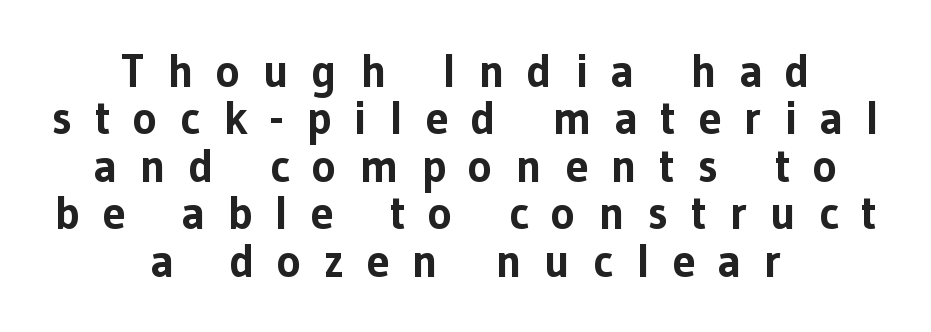
{"serif": "no", "italic": "no", "bold": "yes", "weight": "bold", "width": "normal", "stroke_contrast": "low", "x_height": "medium", "monospaced": "no", "underline": "no", "align": "center", "line_spacing": "tight", "line_spacing_ratio": 1.03, "letter_spacing": "wide", "letter_spacing_em": 0.49, "glyph_px": 46}
